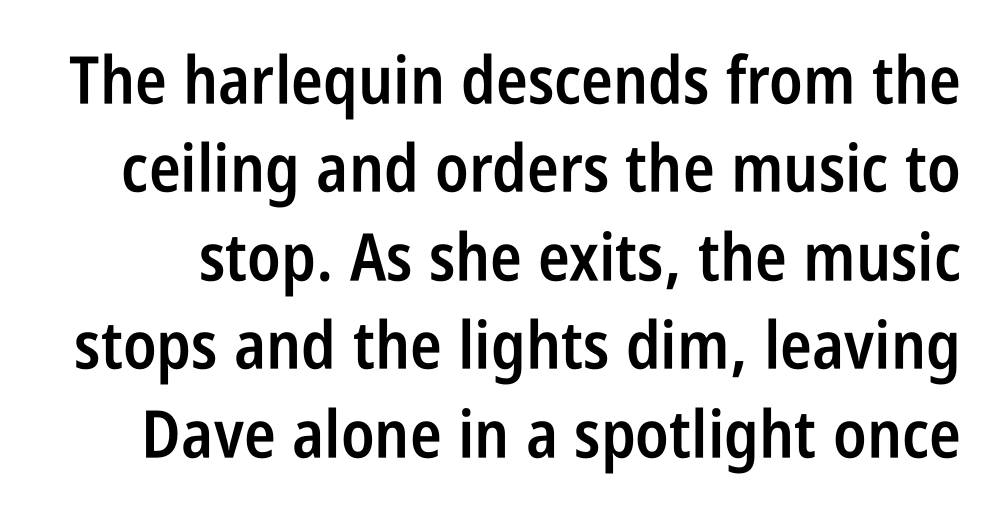
The image shows 66 px semibold, condensed sans-serif type, upright; set normal line spacing (1.34x), normal letter spacing, not underlined; low stroke contrast and a large x-height.
